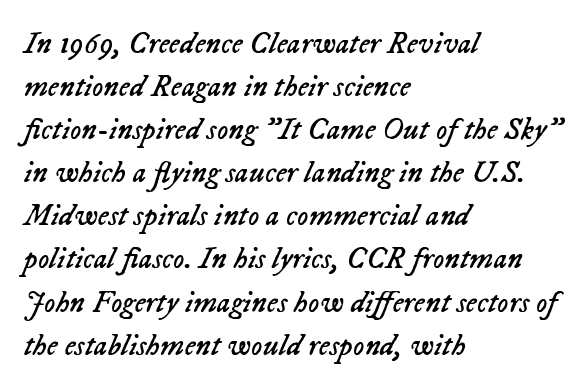
The image shows 31 px regular-weight type, italic (leaning right); set left-aligned, normal line spacing (1.39x), normal letter spacing, not underlined; low stroke contrast and a medium x-height.
